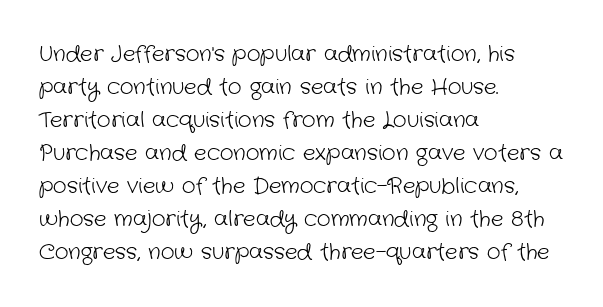
Q: Is the text bold? A: No.
Q: Is the text underlined? A: No.
Q: How is the paragraph aligned? A: Left-aligned.
Q: Is the spacing between letters normal or unusually wide? A: Normal.
Q: Is the spacing between lines tight, normal or loose? A: Normal.
